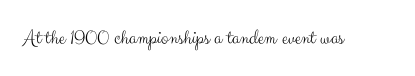
The image shows 22 px text type; set normal letter spacing, not underlined.
